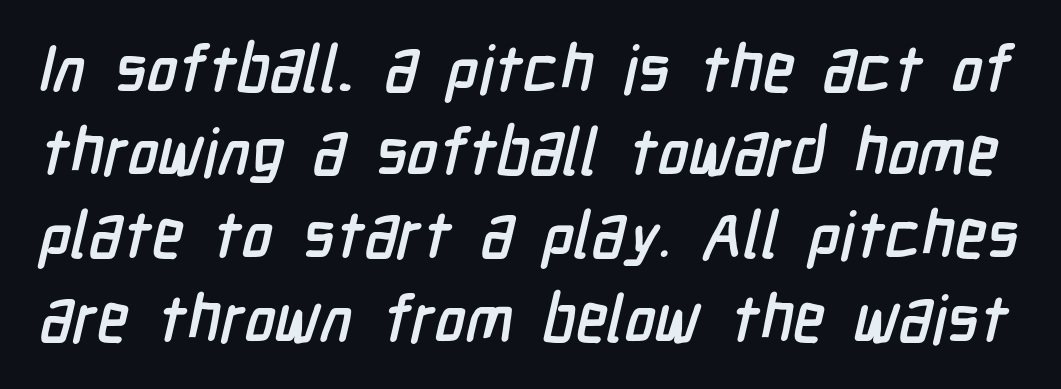
The image shows 65 px condensed sans-serif type; set normal line spacing (1.28x), normal letter spacing, not underlined; low stroke contrast and a medium x-height.
